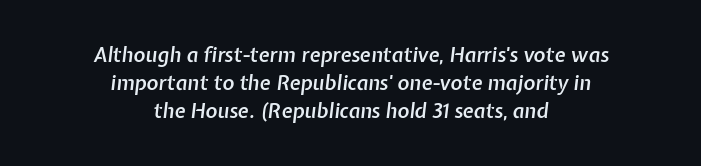
{"italic": "yes", "lean": "right", "slant_degrees": 7, "bold": "semi", "underline": "no", "align": "center", "line_spacing": "normal", "line_spacing_ratio": 1.4, "letter_spacing": "normal", "letter_spacing_em": 0.0, "glyph_px": 20}
